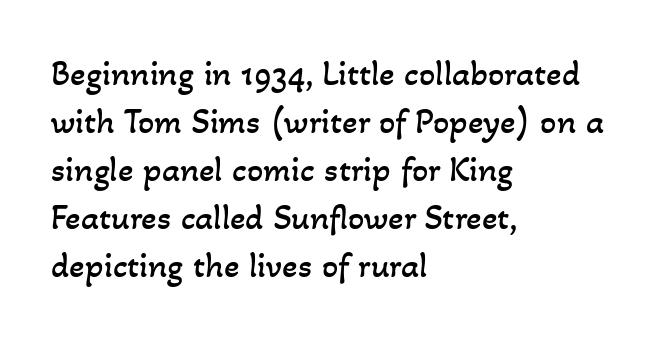
The image shows 36 px regular-weight type; set left-aligned, normal line spacing (1.33x), normal letter spacing, not underlined; low stroke contrast and a small x-height.
